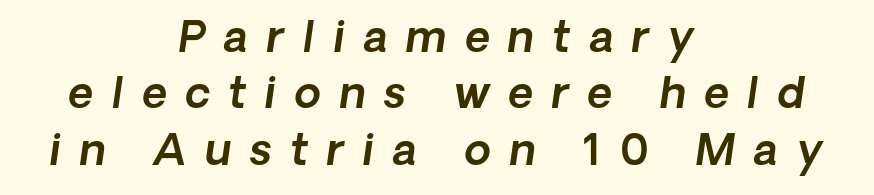
Q: Is the typeface a serif or a sans-serif typeface? A: Sans-serif.
Q: Is the text underlined? A: No.
Q: How is the paragraph aligned? A: Centered.
Q: Is the spacing between letters normal or unusually wide? A: Unusually wide.
Q: Is the spacing between lines tight, normal or loose? A: Normal.
Q: Width (condensed, normal, or wide)? A: Normal.
Q: x-height? A: Medium.
Q: Monospaced? A: No.
